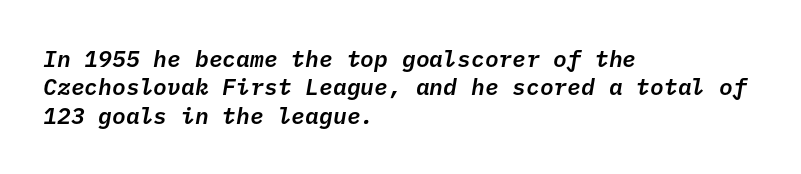
The image shows 23 px text type, italic (leaning right); set left-aligned, line spacing 1.23x, normal letter spacing, not underlined.
